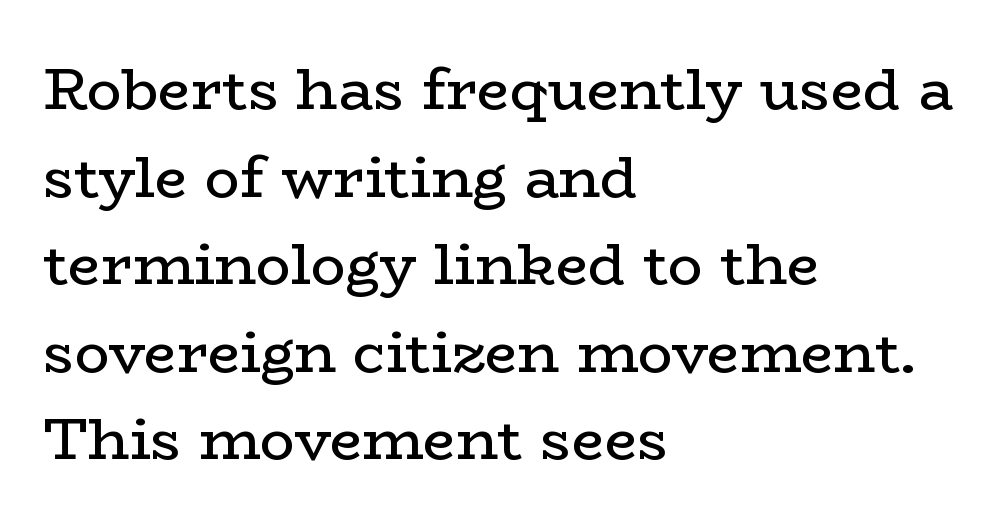
Do the characters align in a grid? No, the font is proportional. Are there feet on the stems? There are — it's a serif. It's the straight-up-and-down kind of type. The characters are drawn with everyday or finer stroke widths.
